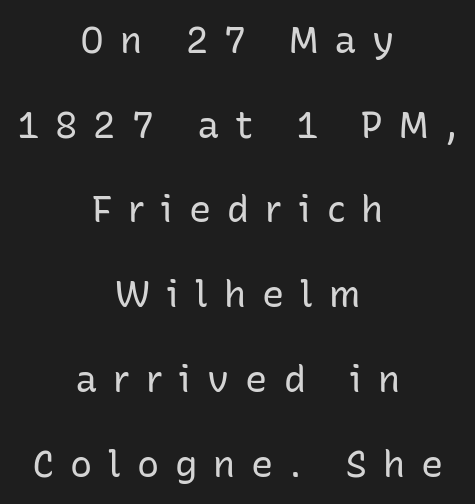
This sample has the flowing, uneven cadence of proportional lettering. The vertical gap from one line to the next is large. Inter-character spacing is expanded well beyond the font's built-in metrics. Typographically, this falls in the sans-serif category. Horizontally, the lines are justified to the midpoint only.
